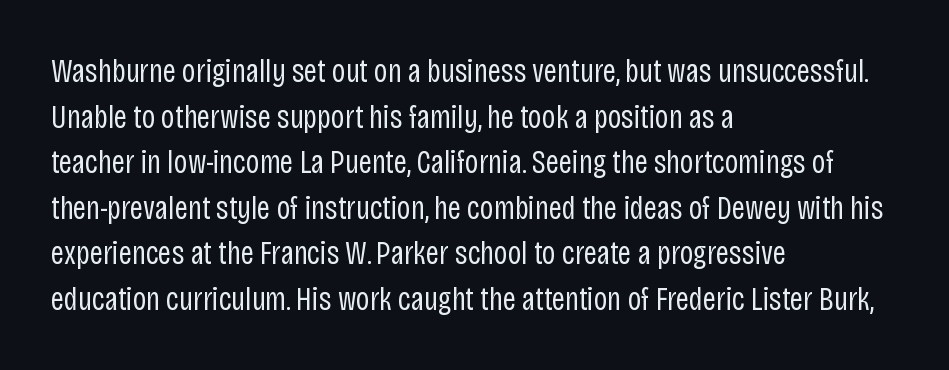
Caption: face not bold, strokes unweighted. The tracking reads as untouched default to a designer's eye. Lines of text with bare space underneath. Spacing verdict: proportional, widths tailored to each character.
